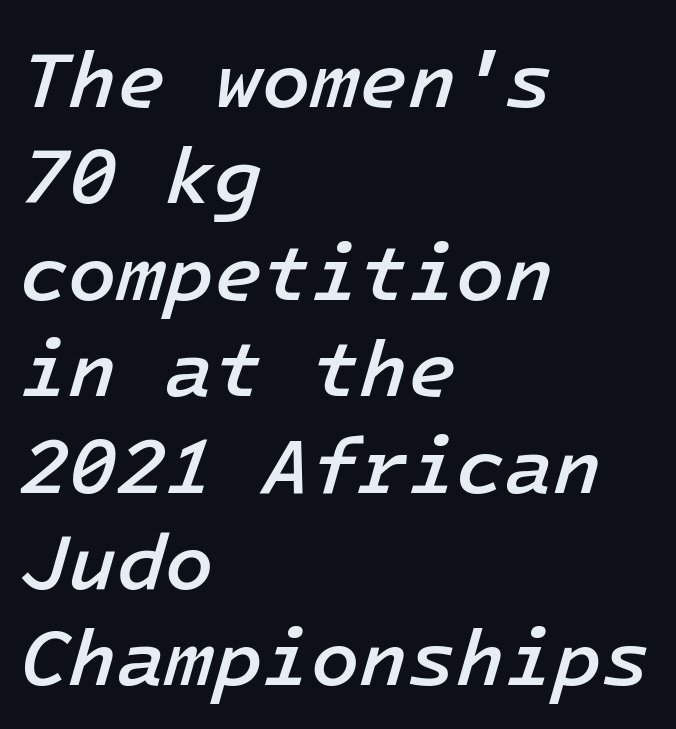
{"italic": "yes", "lean": "right", "slant_degrees": 16, "bold": "semi", "weight": "semibold", "width": "normal", "stroke_contrast": "low", "x_height": "medium", "underline": "no", "align": "left", "line_spacing_ratio": 1.22, "letter_spacing": "normal", "letter_spacing_em": 0.0, "glyph_px": 79}
